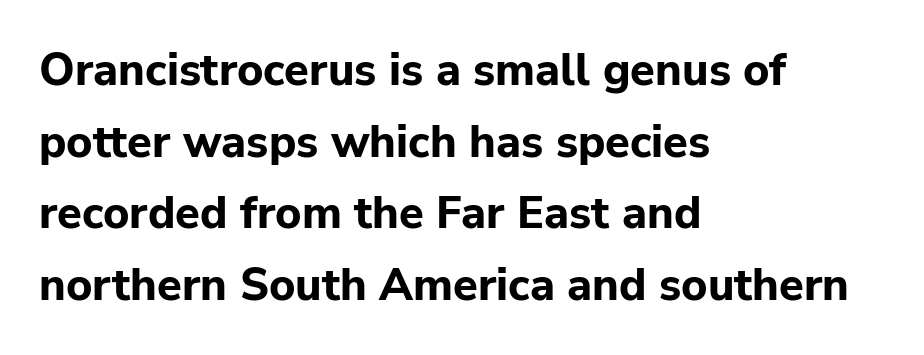
Q: Is the text bold? A: Yes.
Q: Is the text italic (slanted)? A: No, it is upright.
Q: Is the typeface a serif or a sans-serif typeface? A: Sans-serif.
Q: Is the text underlined? A: No.
Q: How is the paragraph aligned? A: Left-aligned.
Q: Is the spacing between letters normal or unusually wide? A: Normal.
Q: Is the spacing between lines tight, normal or loose? A: Normal.
Q: Width (condensed, normal, or wide)? A: Normal.
Q: Stroke contrast? A: Low.
Q: x-height? A: Medium.
Q: Monospaced? A: No.
